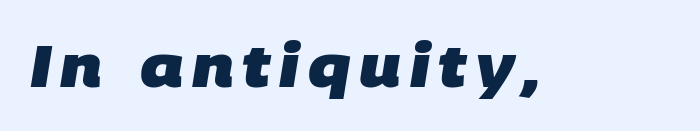
These lines are rendered in a variable-pitch font. Descender tails drop into unmarked territory. This rendering employs a face without finishing strokes, i.e., a sans-serif. How heavy is the stroke? Heavy — this is a bold.
